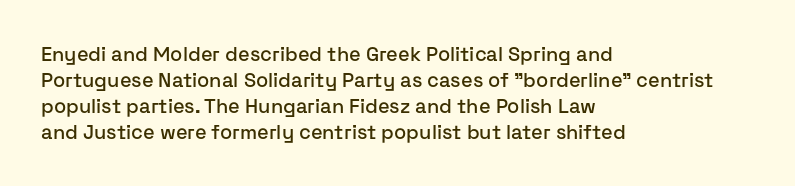
Q: Is the text italic (slanted)? A: No, it is upright.
Q: Is the text underlined? A: No.
Q: How is the paragraph aligned? A: Left-aligned.
Q: Is the spacing between letters normal or unusually wide? A: Normal.
Q: Is the spacing between lines tight, normal or loose? A: Normal.
